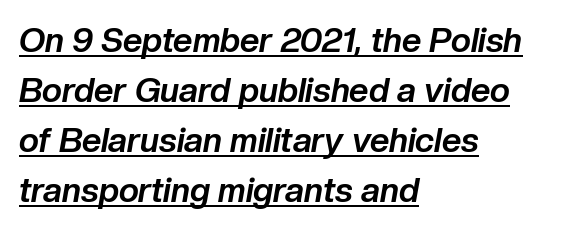
{"italic": "yes", "lean": "right", "slant_degrees": 10, "bold": "yes", "weight": "bold", "width": "normal", "stroke_contrast": "low", "x_height": "medium", "monospaced": "no", "underline": "yes", "align": "left", "line_spacing": "normal", "line_spacing_ratio": 1.47, "letter_spacing": "normal", "letter_spacing_em": 0.0, "glyph_px": 34}
